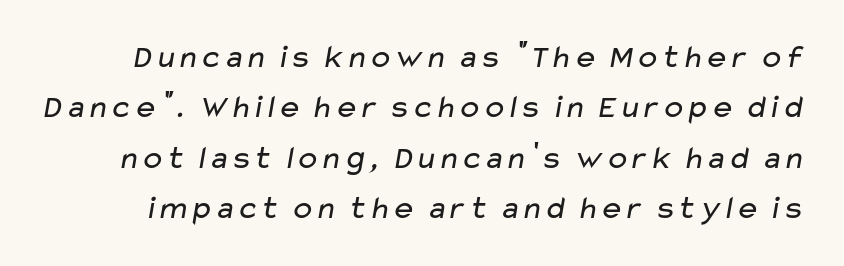
Summary of weight: not heavy and not bold. Stroke terminals: plain, sans-serif. Clear beneath every line of the passage. Is this a fixed-width face? No — the glyphs have proportional, varying widths.
